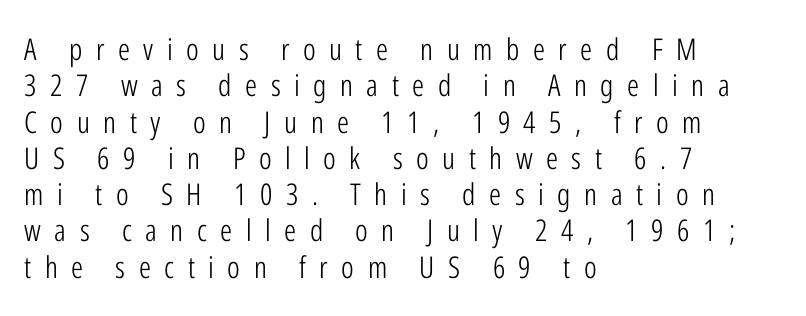
The letters advance in unequal steps, a hallmark of proportional type. In terms of letterform style, serifs are entirely absent. The strokes are not fattened; the text isn't bold. The type is letterspaced generously, with wide tracking.
